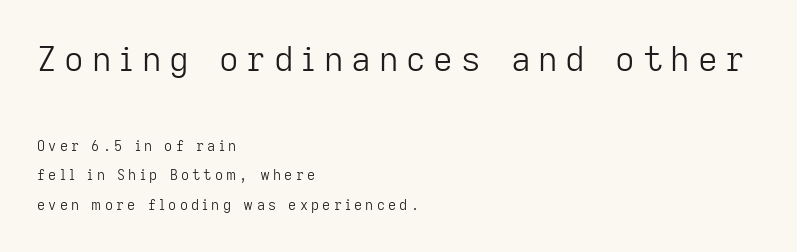
The image shows 34 px light sans-serif type, upright; set left-aligned, loose line spacing (2.13x), unusually wide letter spacing (+0.23 em), not underlined; the first (top) block is 2.43x larger; low stroke contrast and a medium x-height.
